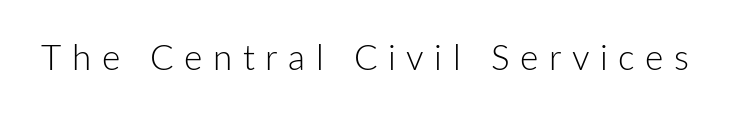
Notice how the stems are strictly vertical — no italics here. Proportional: the letters do not fall into vertical columns. Tracking here is generous; glyphs stand well apart from one another. The typeface chosen for these lines omits serifs. Heaviness? Minimal to ordinary, like unemphasized prose. Type without underlining.
